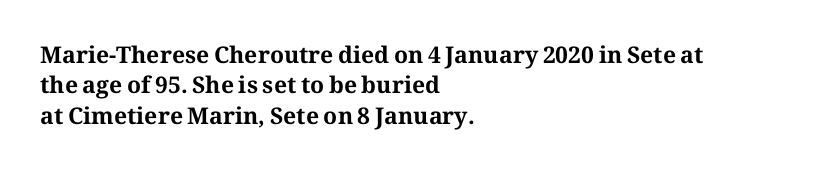
Q: Is the text bold? A: Yes.
Q: Is the text italic (slanted)? A: No, it is upright.
Q: Is the text underlined? A: No.
Q: How is the paragraph aligned? A: Left-aligned.
Q: Is the spacing between letters normal or unusually wide? A: Normal.
Q: Is the spacing between lines tight, normal or loose? A: Normal.
